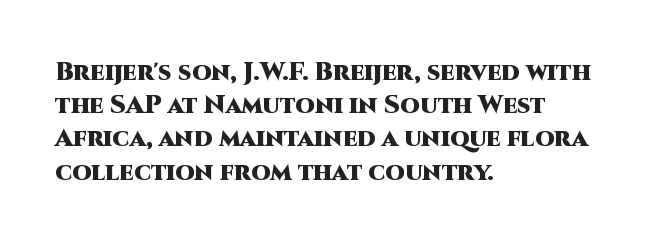
{"italic": "no", "bold": "yes", "underline": "no", "align": "left", "line_spacing": "normal", "line_spacing_ratio": 1.33, "letter_spacing": "normal", "letter_spacing_em": 0.0, "glyph_px": 25}
